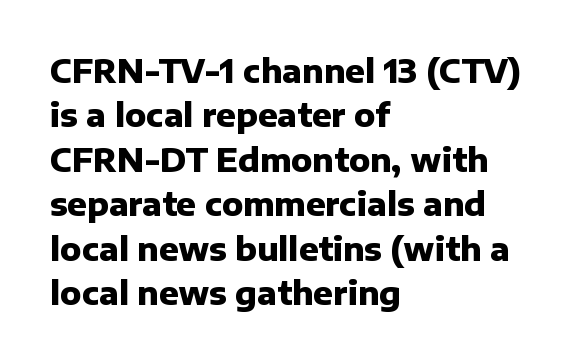
{"serif": "no", "italic": "no", "bold": "yes", "weight": "heavy", "width": "normal", "stroke_contrast": "low", "x_height": "medium", "monospaced": "no", "underline": "no", "align": "left", "line_spacing": "normal", "line_spacing_ratio": 1.39, "letter_spacing": "normal", "letter_spacing_em": 0.0, "glyph_px": 32}
